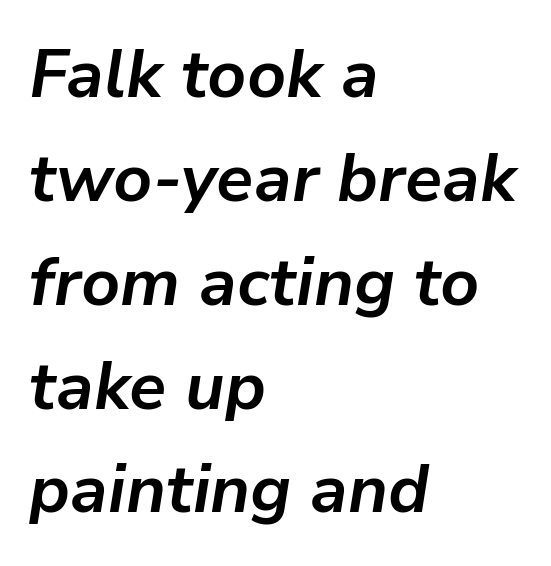
{"italic": "yes", "lean": "right", "slant_degrees": 9, "bold": "yes", "weight": "bold", "width": "normal", "stroke_contrast": "low", "x_height": "medium", "monospaced": "no", "underline": "no", "align": "left", "line_spacing": "normal", "line_spacing_ratio": 1.55, "letter_spacing": "normal", "letter_spacing_em": 0.0, "glyph_px": 67}
